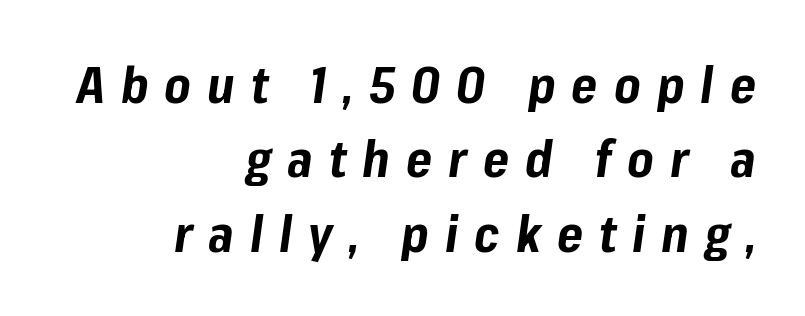
The image shows 50 px bold type, italic (leaning right); set right-aligned, normal line spacing (1.49x), unusually wide letter spacing (+0.32 em), not underlined; low stroke contrast and a medium x-height.
